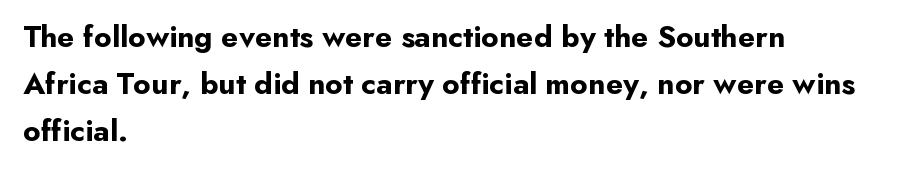
Notice how the passage keeps a crisp vertical edge on the left only. Strong, thick strokes mark this as bold type. Nope, no serifs anywhere on these letters. The specimen reads as upright at a glance.
